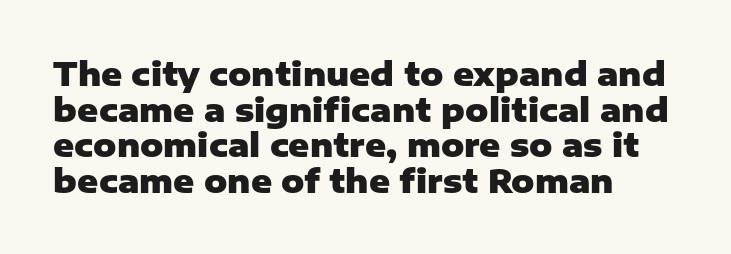
The image shows 32 px heavy sans-serif type, upright; set left-aligned, tight line spacing (1.11x), normal letter spacing, not underlined; low stroke contrast and a medium x-height.
